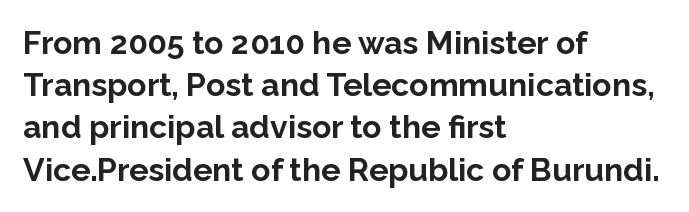
Q: Is the text bold? A: Yes.
Q: Is the text italic (slanted)? A: No, it is upright.
Q: Is the typeface a serif or a sans-serif typeface? A: Sans-serif.
Q: Is the text underlined? A: No.
Q: How is the paragraph aligned? A: Left-aligned.
Q: Is the spacing between letters normal or unusually wide? A: Normal.
Q: Is the spacing between lines tight, normal or loose? A: Normal.
Q: Width (condensed, normal, or wide)? A: Normal.
Q: Stroke contrast? A: Low.
Q: x-height? A: Medium.
Q: Monospaced? A: No.
